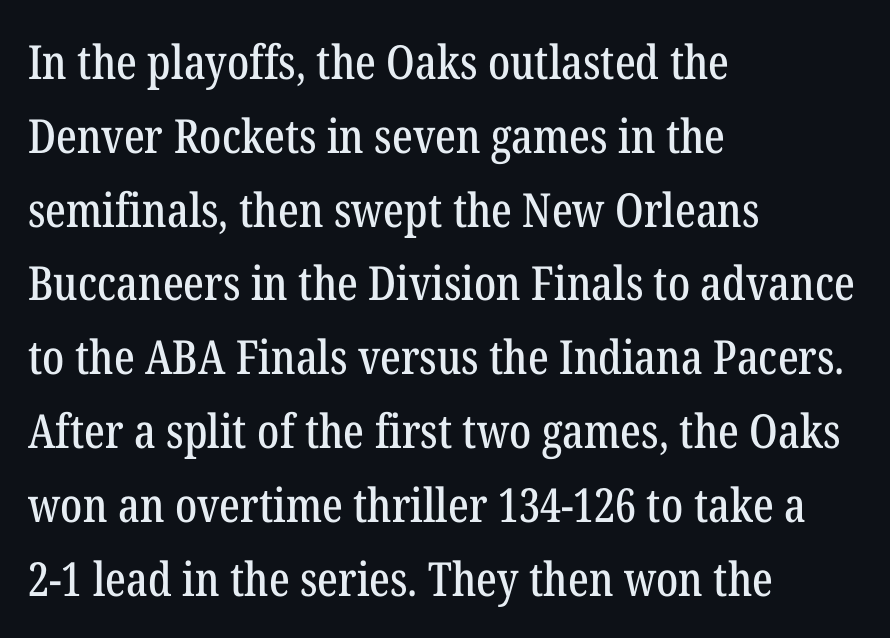
Q: Is the text italic (slanted)? A: No, it is upright.
Q: Is the typeface a serif or a sans-serif typeface? A: Serif.
Q: Is the text underlined? A: No.
Q: How is the paragraph aligned? A: Left-aligned.
Q: Is the spacing between letters normal or unusually wide? A: Normal.
Q: Is the spacing between lines tight, normal or loose? A: Normal.
Q: Width (condensed, normal, or wide)? A: Condensed.
Q: Stroke contrast? A: Low.
Q: x-height? A: Medium.
Q: Monospaced? A: No.
